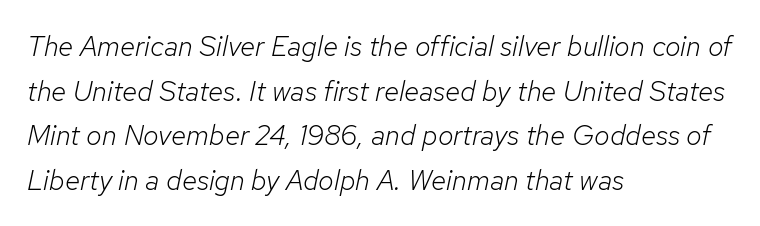
{"italic": "yes", "lean": "right", "slant_degrees": 12, "bold": "no", "weight": "light", "width": "normal", "stroke_contrast": "low", "x_height": "medium", "monospaced": "no", "underline": "no", "align": "left", "line_spacing": "normal", "line_spacing_ratio": 1.59, "letter_spacing": "normal", "letter_spacing_em": 0.0, "glyph_px": 28}
